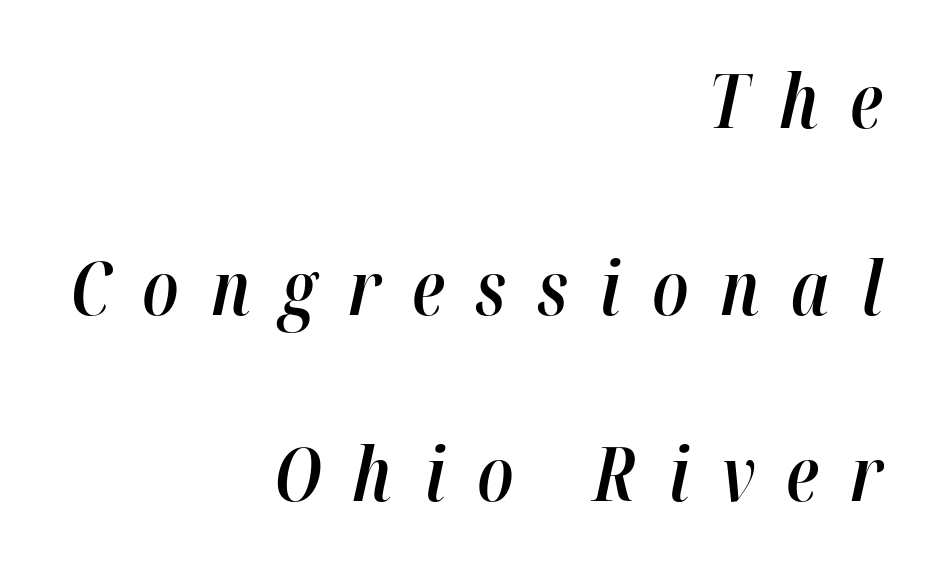
Q: Is the text bold? A: Semi-bold.
Q: Is the text italic (slanted)? A: Yes, it leans right by about 12 degrees.
Q: Is the text underlined? A: No.
Q: How is the paragraph aligned? A: Right-aligned.
Q: Is the spacing between letters normal or unusually wide? A: Unusually wide.
Q: Is the spacing between lines tight, normal or loose? A: Loose.
Q: Width (condensed, normal, or wide)? A: Condensed.
Q: Stroke contrast? A: High.
Q: x-height? A: Medium.
Q: Monospaced? A: No.
